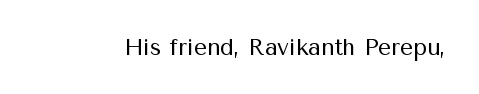
The type is set solid horizontally, with unmodified tracking. Words float on clear page, feet unadorned. A quiet, ordinary-to-light weight characterises the typeface. The type sits square on the baseline with zero lean.
